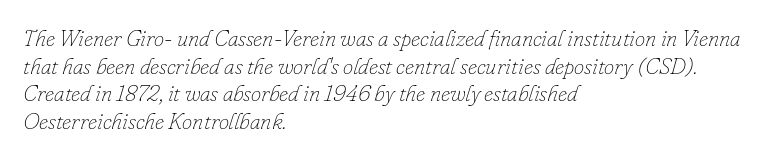
Any mark beneath the type? The region is blank. The rendering anchors every line to the left-hand side. A quiet, ordinary-to-light weight characterises the typeface. Tracking value appears to be zero — textbook default spacing. Compared with ordinary roman type, these characters are visibly tilted.
